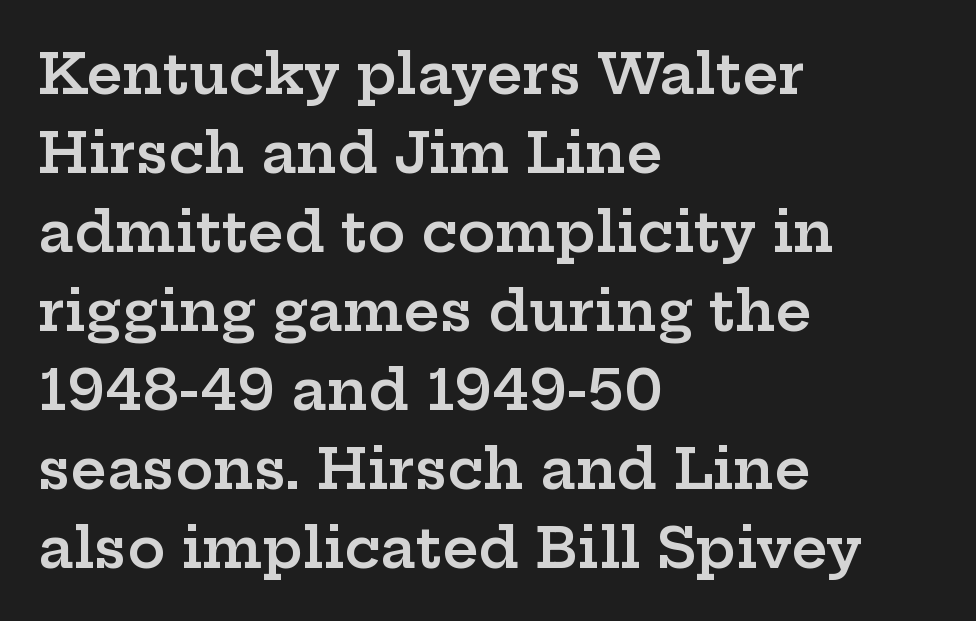
Q: Is the text bold? A: Semi-bold.
Q: Is the text italic (slanted)? A: No, it is upright.
Q: Is the typeface a serif or a sans-serif typeface? A: Serif.
Q: Is the text underlined? A: No.
Q: How is the paragraph aligned? A: Left-aligned.
Q: Is the spacing between letters normal or unusually wide? A: Normal.
Q: Is the spacing between lines tight, normal or loose? A: Normal.
Q: Width (condensed, normal, or wide)? A: Wide.
Q: Stroke contrast? A: Low.
Q: x-height? A: Medium.
Q: Monospaced? A: No.
